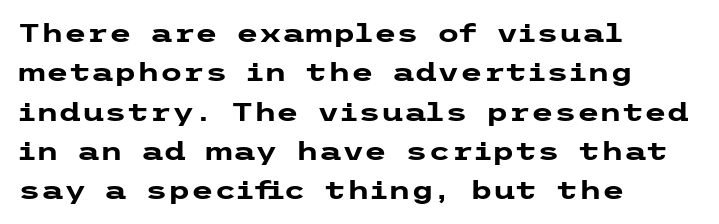
The image shows 26 px bold type, upright; set left-aligned, normal line spacing (1.51x), normal letter spacing, not underlined.
